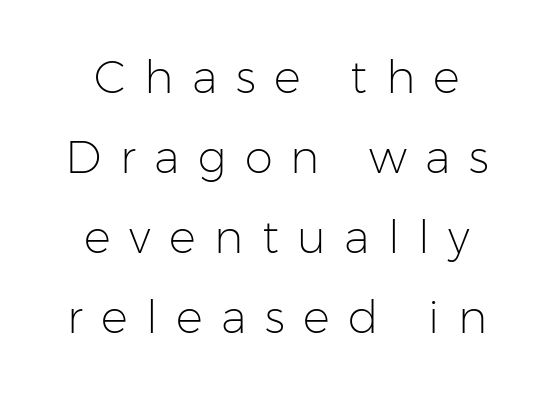
The image shows 45 px light sans-serif type, upright; set centered, line spacing 1.78x, unusually wide letter spacing (+0.41 em), not underlined; low stroke contrast and a medium x-height.
